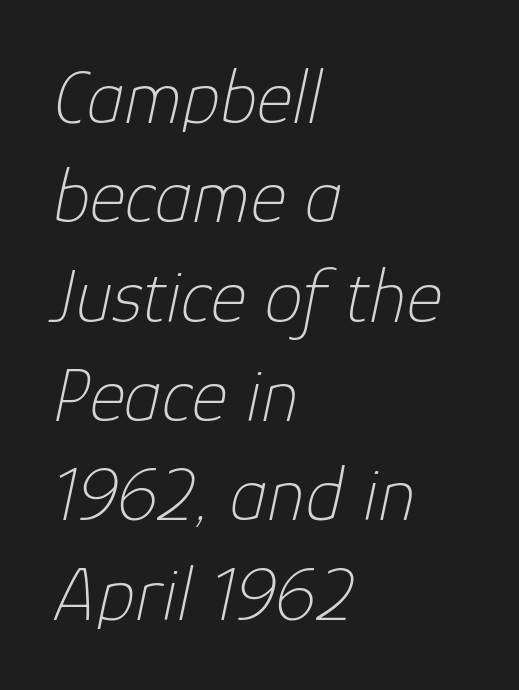
{"italic": "yes", "lean": "right", "slant_degrees": 12, "bold": "no", "weight": "thin", "width": "normal", "stroke_contrast": "low", "x_height": "medium", "monospaced": "no", "underline": "no", "align": "left", "line_spacing": "normal", "line_spacing_ratio": 1.29, "letter_spacing": "normal", "letter_spacing_em": 0.0, "glyph_px": 77}
